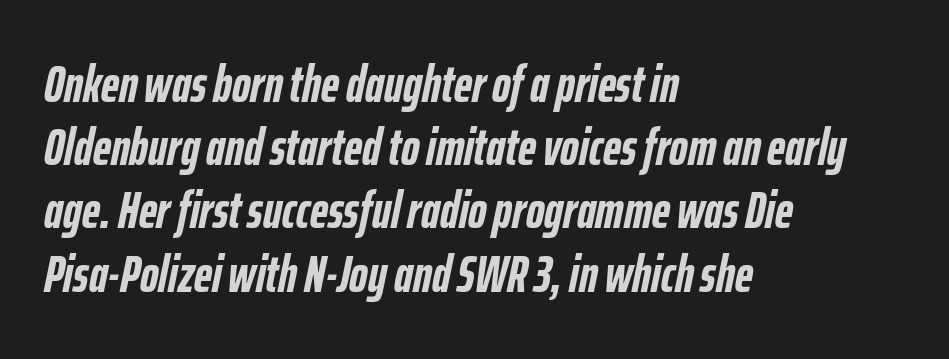
Q: Is the text bold? A: Yes.
Q: Is the text italic (slanted)? A: Yes, it leans right by about 12 degrees.
Q: Is the text underlined? A: No.
Q: How is the paragraph aligned? A: Left-aligned.
Q: Is the spacing between letters normal or unusually wide? A: Normal.
Q: Width (condensed, normal, or wide)? A: Condensed.
Q: Stroke contrast? A: Low.
Q: x-height? A: Medium.
Q: Monospaced? A: No.
